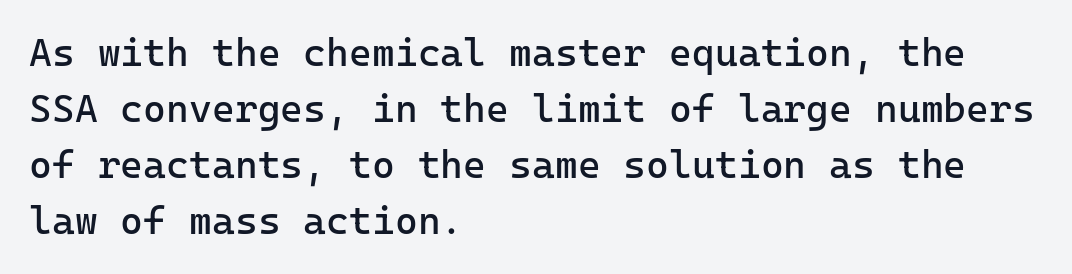
Q: Is the text bold? A: No.
Q: Is the text italic (slanted)? A: No, it is upright.
Q: Is the typeface a serif or a sans-serif typeface? A: Sans-serif.
Q: Is the text underlined? A: No.
Q: How is the paragraph aligned? A: Left-aligned.
Q: Is the spacing between letters normal or unusually wide? A: Normal.
Q: Is the spacing between lines tight, normal or loose? A: Normal.
Q: Width (condensed, normal, or wide)? A: Normal.
Q: Stroke contrast? A: Low.
Q: x-height? A: Medium.
